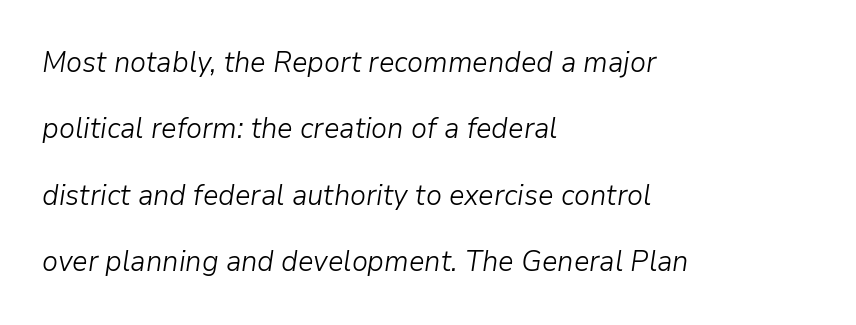
Looking at the ascenders, they clearly lean. No extra tracking has been applied to these lines. Varying glyph widths throughout — classic text-font behaviour. The designer dialed line spacing up above the default. Reading down the block, your eye returns to a fixed left position each line. The zone under the glyphs is completely vacant.
